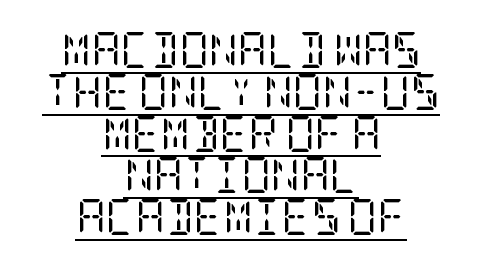
Quick note: not italic, upright. Stem width sits at or under what a default text font uses. The face used here is seriffed, in the tradition of book romans. What stands out about the letter spacing? Nothing — it is the standard amount. Does a line run under the words? Yes, clearly.
